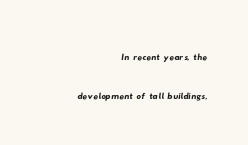
Successive baselines arrive at the customary interval. You could call the tracking neutral — neither tight nor loose. Where is the straight margin? On the right. Underlining? Definitely not there.
